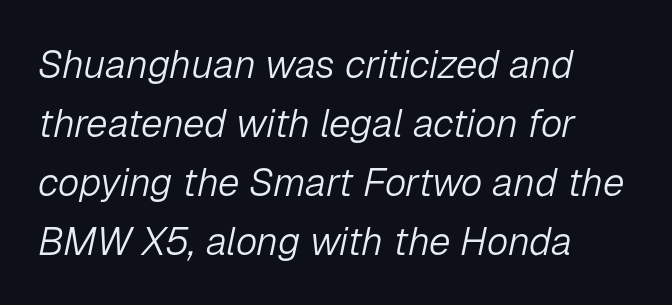
The face used here is proportionally spaced, like ordinary book or web type. The specimen reads as italic at a glance. Horizontally, the lines are justified to the leading edge only. Vertically, the passage feels balanced, rows spaced as you'd expect.
